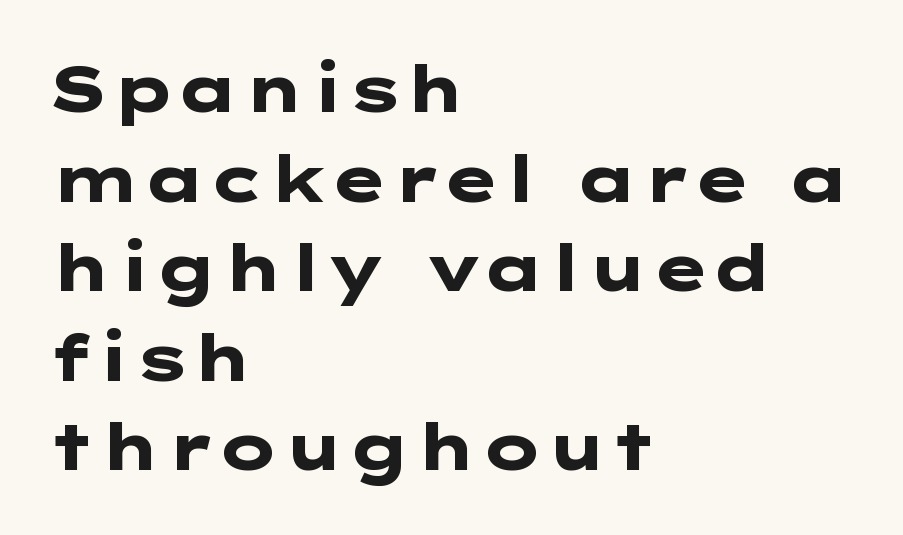
The image shows 64 px heavy, wide sans-serif type, upright; set left-aligned, normal line spacing (1.4x), normal letter spacing, not underlined; low stroke contrast and a medium x-height.
